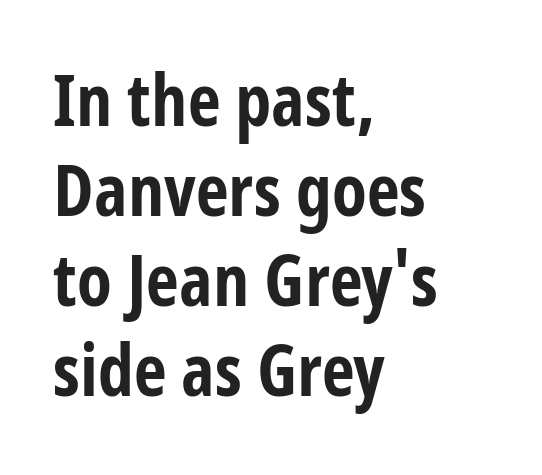
The image shows 72 px bold, condensed sans-serif type, upright; set left-aligned, normal line spacing (1.25x), normal letter spacing, not underlined; low stroke contrast and a medium x-height.
